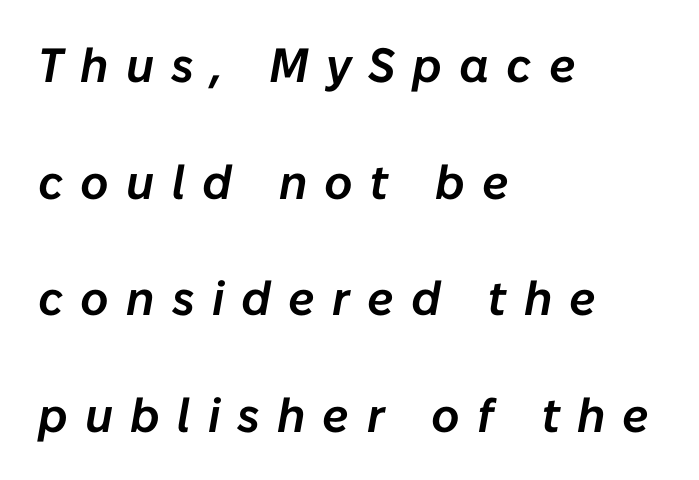
The image shows 48 px text type, italic (leaning right); set left-aligned, loose line spacing (2.43x), unusually wide letter spacing (+0.36 em), not underlined; low stroke contrast and a medium x-height.
